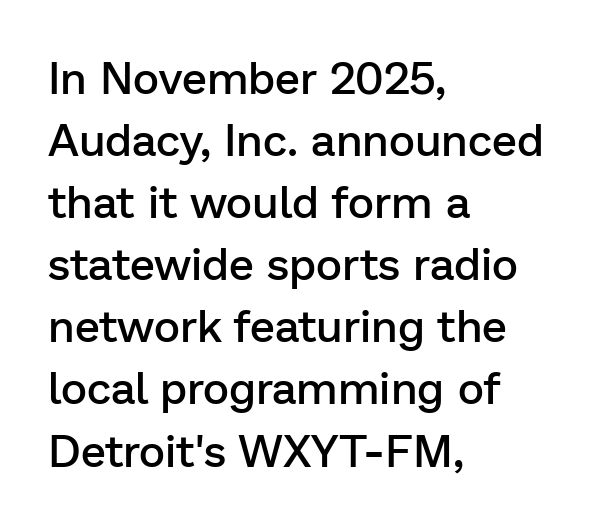
{"serif": "no", "italic": "no", "bold": "semi", "weight": "semibold", "width": "normal", "stroke_contrast": "low", "x_height": "medium", "monospaced": "no", "underline": "no", "align": "left", "line_spacing": "normal", "line_spacing_ratio": 1.38, "letter_spacing": "normal", "letter_spacing_em": 0.0, "glyph_px": 45}
